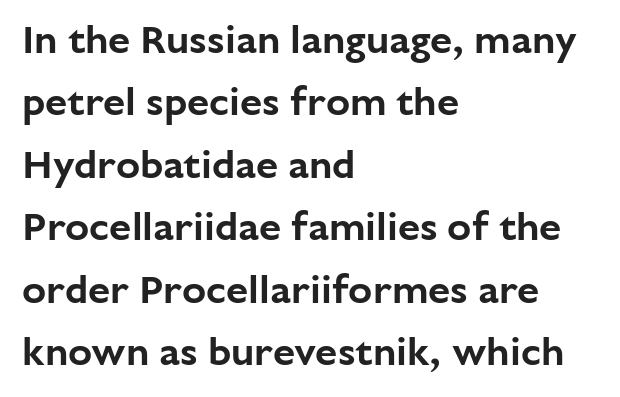
The image shows 40 px sans-serif type, upright; set left-aligned, normal line spacing (1.56x), normal letter spacing, not underlined; low stroke contrast and a medium x-height.
